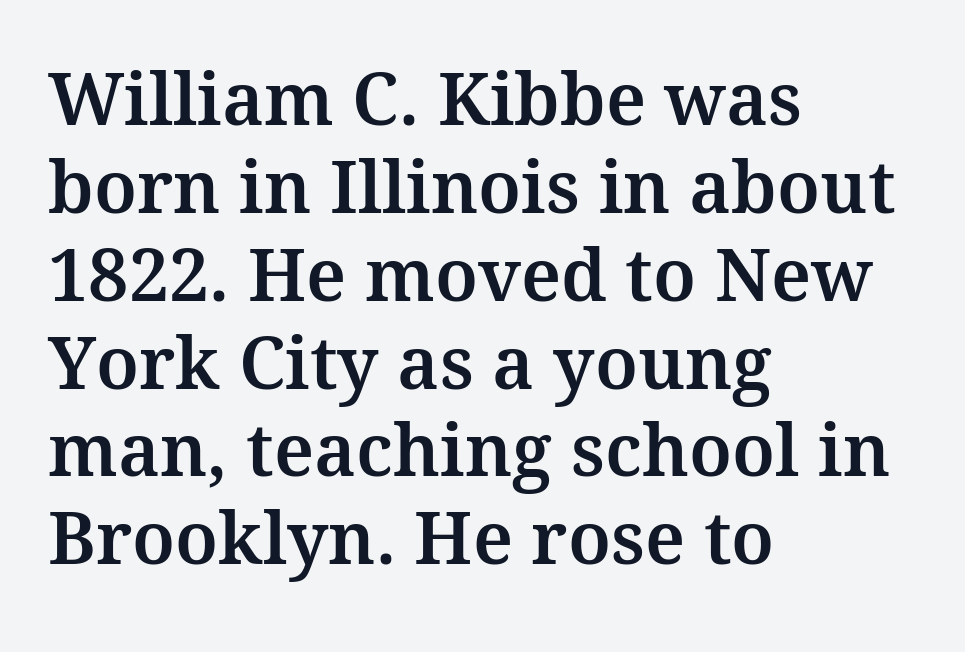
{"serif": "yes", "italic": "no", "width": "normal", "stroke_contrast": "medium", "x_height": "medium", "monospaced": "no", "underline": "no", "align": "left", "line_spacing_ratio": 1.22, "letter_spacing": "normal", "letter_spacing_em": 0.0, "glyph_px": 72}
